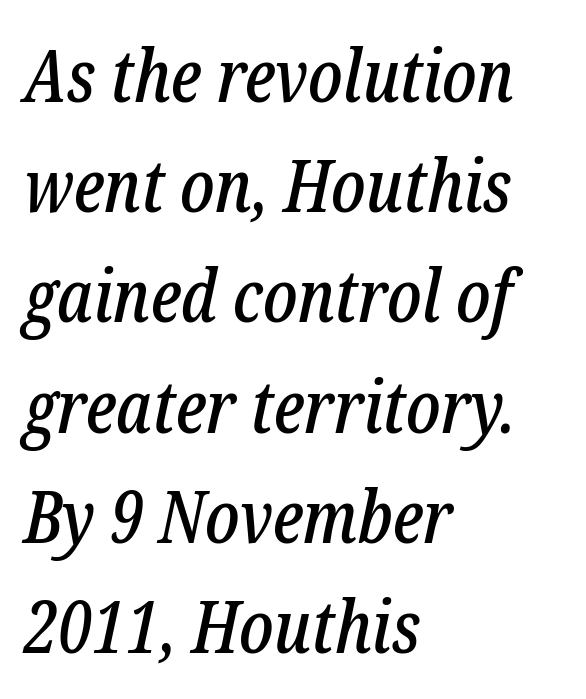
{"serif": "yes", "italic": "yes", "lean": "right", "slant_degrees": 12, "width": "condensed", "stroke_contrast": "low", "x_height": "medium", "monospaced": "no", "underline": "no", "align": "left", "line_spacing": "normal", "line_spacing_ratio": 1.51, "letter_spacing": "normal", "letter_spacing_em": 0.0, "glyph_px": 73}
